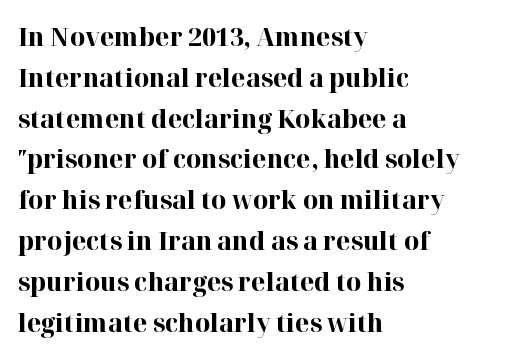
{"italic": "no", "bold": "yes", "underline": "no", "align": "left", "line_spacing": "normal", "line_spacing_ratio": 1.57, "letter_spacing": "normal", "letter_spacing_em": 0.0, "glyph_px": 26}
